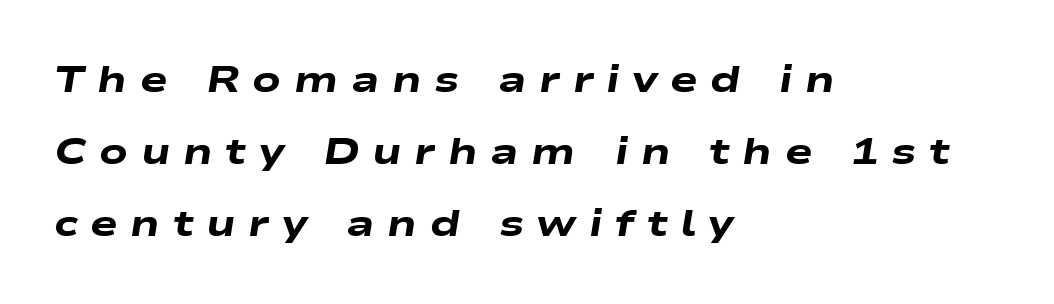
Q: Is the text bold? A: Yes.
Q: Is the text italic (slanted)? A: Yes, it leans right by about 9 degrees.
Q: Is the text underlined? A: No.
Q: How is the paragraph aligned? A: Left-aligned.
Q: Is the spacing between letters normal or unusually wide? A: Unusually wide.
Q: Is the spacing between lines tight, normal or loose? A: Loose.
Q: Width (condensed, normal, or wide)? A: Wide.
Q: Stroke contrast? A: Low.
Q: x-height? A: Medium.
Q: Monospaced? A: No.
